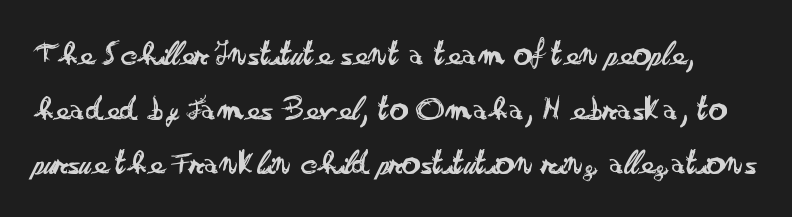
Q: Is the text bold? A: No.
Q: Is the text italic (slanted)? A: No, it is upright.
Q: Is the typeface a serif or a sans-serif typeface? A: Sans-serif.
Q: Is the text underlined? A: No.
Q: Is the spacing between letters normal or unusually wide? A: Normal.
Q: Is the spacing between lines tight, normal or loose? A: Normal.
Q: Width (condensed, normal, or wide)? A: Wide.
Q: Stroke contrast? A: Low.
Q: x-height? A: Small.
Q: Monospaced? A: No.
